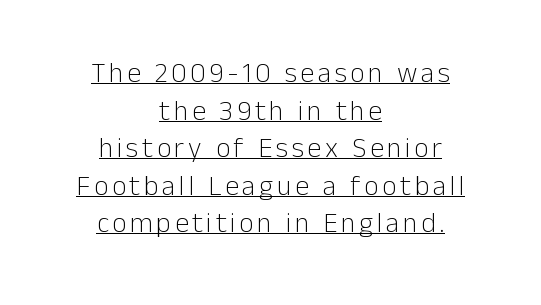
The image shows 28 px light sans-serif type, upright; set centered, normal line spacing (1.34x), underlined; low stroke contrast and a medium x-height.
